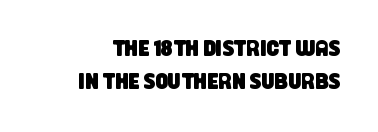
{"underline": "no", "line_spacing": "normal", "line_spacing_ratio": 1.48, "letter_spacing": "normal", "letter_spacing_em": 0.0, "glyph_px": 22}
